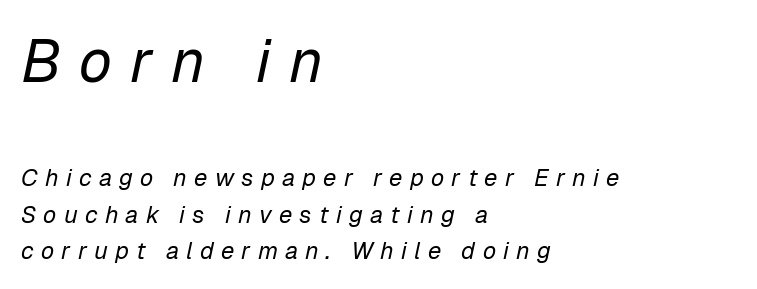
The image shows 60 px regular-weight type, italic (leaning right); set left-aligned, normal line spacing (1.53x), unusually wide letter spacing (+0.3 em), not underlined; the first (top) block is 2.5x larger; low stroke contrast and a medium x-height.
